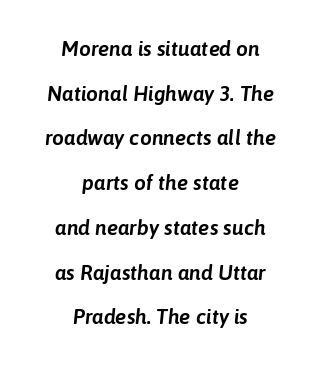
The image shows 21 px text type, italic (leaning right); set centered, loose line spacing (2.13x), normal letter spacing, not underlined.
